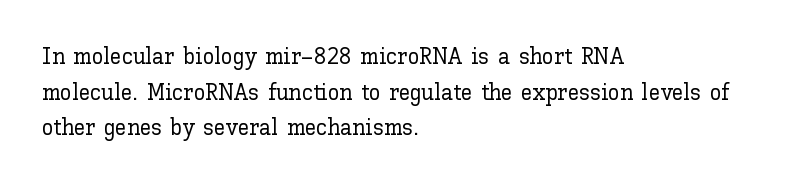
{"italic": "no", "underline": "no", "align": "left", "line_spacing": "normal", "line_spacing_ratio": 1.55, "letter_spacing": "normal", "letter_spacing_em": 0.0, "glyph_px": 23}
